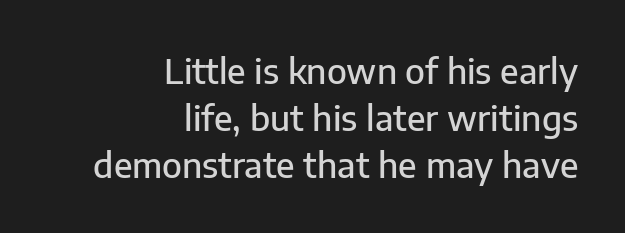
The image shows 35 px sans-serif type, upright; set right-aligned, normal line spacing (1.34x), normal letter spacing, not underlined; low stroke contrast and a medium x-height.
